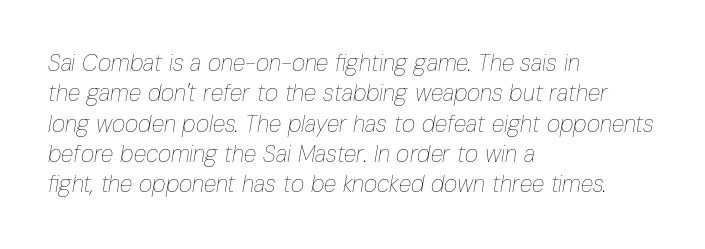
{"italic": "yes", "lean": "right", "slant_degrees": 10, "bold": "no", "underline": "no", "align": "left", "line_spacing": "normal", "line_spacing_ratio": 1.32, "letter_spacing": "normal", "letter_spacing_em": 0.0, "glyph_px": 23}
